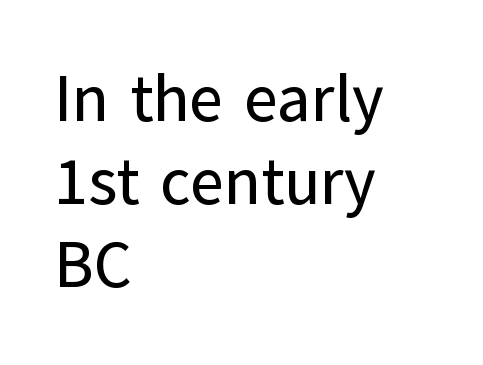
{"serif": "no", "italic": "no", "width": "normal", "stroke_contrast": "low", "x_height": "medium", "monospaced": "no", "underline": "no", "align": "left", "line_spacing": "normal", "line_spacing_ratio": 1.28, "letter_spacing": "normal", "letter_spacing_em": 0.0, "glyph_px": 65}
